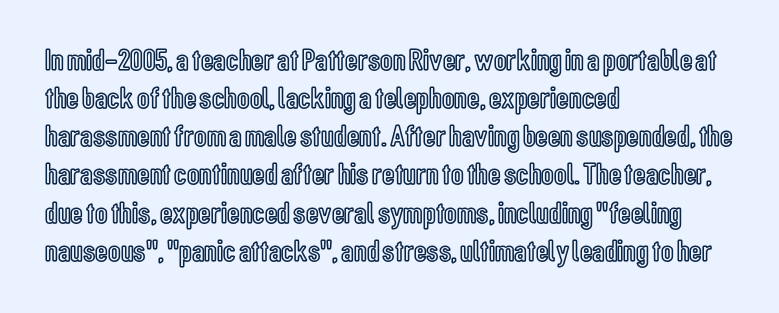
Q: Is the text italic (slanted)? A: No, it is upright.
Q: Is the text underlined? A: No.
Q: How is the paragraph aligned? A: Left-aligned.
Q: Is the spacing between letters normal or unusually wide? A: Normal.
Q: Width (condensed, normal, or wide)? A: Condensed.
Q: x-height? A: Medium.
Q: Monospaced? A: No.
